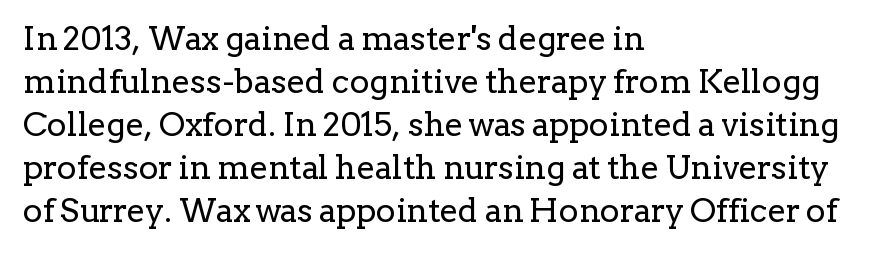
The image shows 33 px regular-weight serif type, upright; set left-aligned, normal line spacing (1.3x), normal letter spacing, not underlined; low stroke contrast and a medium x-height.
